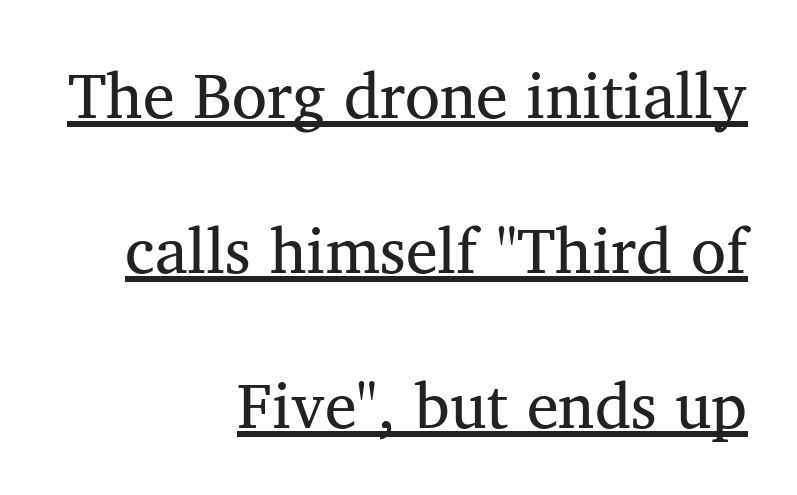
Compared with typical paragraphs, the rows here are farther apart. Is this a fixed-width face? No — the glyphs have proportional, varying widths. This is the regular roman posture of the typeface. Right-aligned paragraph, ragged on the left.
